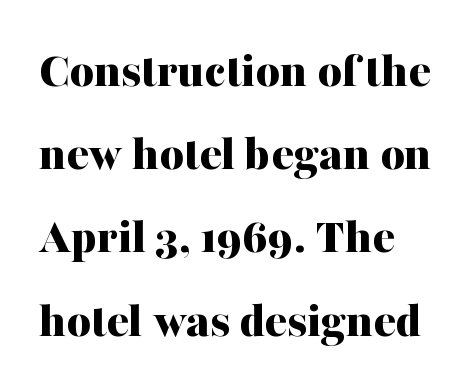
The image shows 52 px bold serif type, upright; set normal line spacing (1.6x), normal letter spacing, not underlined; medium stroke contrast and a medium x-height.
